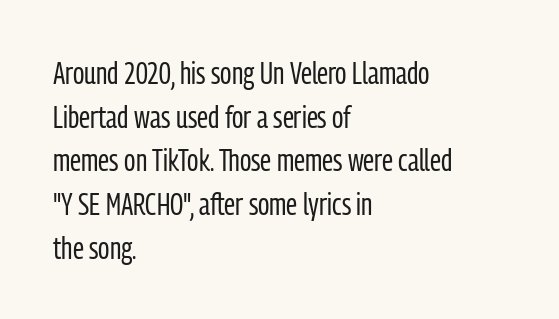
Check under the words: just untouched page. Students, observe: this is what conventionally led text looks like. The rendering keeps characters at their native spacing. Italic: no, the glyphs are upright roman.
